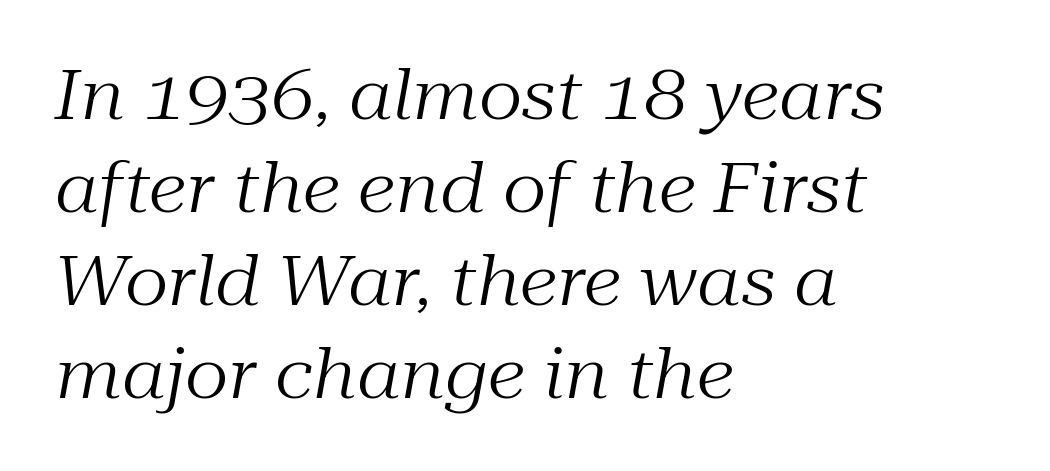
Regarding leading, the lines here are spaced in the standard way. The baseline area is clear. Type style note: has serifs. Students, note that the glyphs here touch the page at normal intervals.
